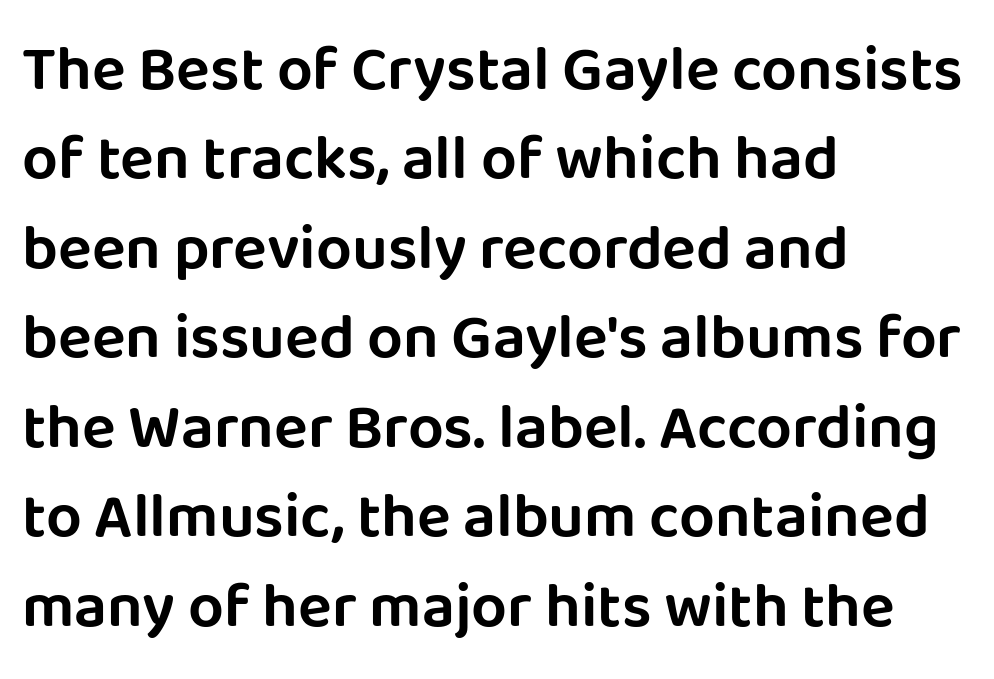
The specimen reads as upright at a glance. Underlining? Definitely not there. The letters advance in unequal steps, a hallmark of proportional type. The designer went with a sans here, leaving each stem footless. Layout note: lines flush left.
